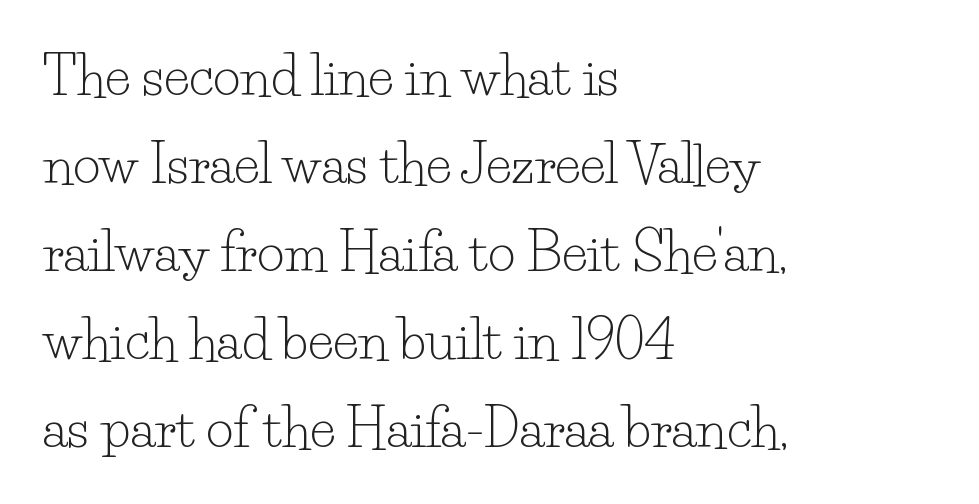
The image shows 53 px light serif type, upright; set left-aligned, normal line spacing (1.66x), normal letter spacing, not underlined; low stroke contrast and a small x-height.
